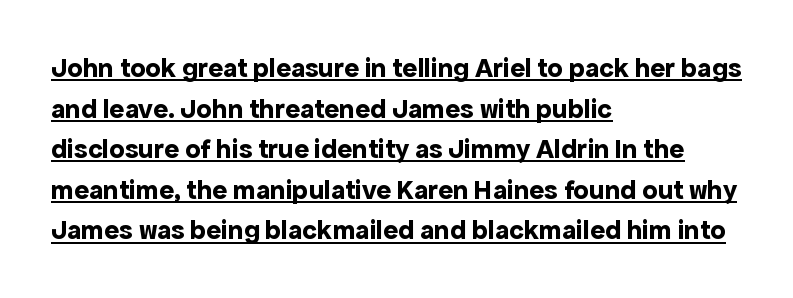
Q: Is the text bold? A: Yes.
Q: Is the text italic (slanted)? A: No, it is upright.
Q: Is the typeface a serif or a sans-serif typeface? A: Sans-serif.
Q: Is the text underlined? A: Yes.
Q: How is the paragraph aligned? A: Left-aligned.
Q: Is the spacing between letters normal or unusually wide? A: Normal.
Q: Is the spacing between lines tight, normal or loose? A: Normal.
Q: Width (condensed, normal, or wide)? A: Normal.
Q: x-height? A: Medium.
Q: Monospaced? A: No.
